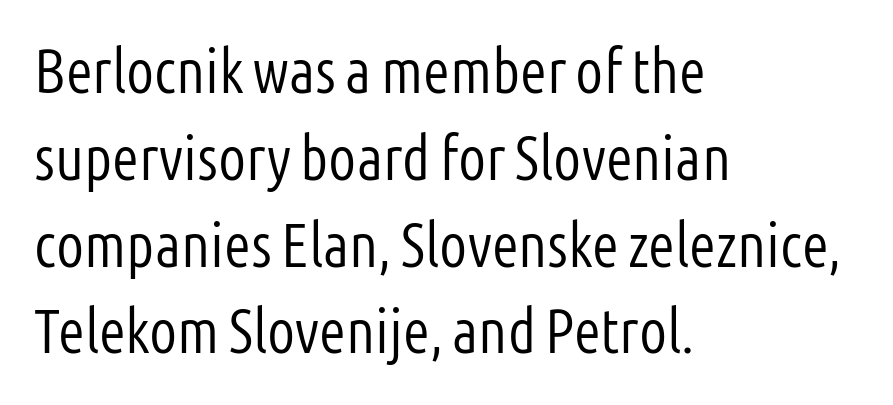
Descender tails drop into unmarked territory. Is the letter spacing exaggerated? No — it looks like the ordinary default. This rendering employs a face without finishing strokes, i.e., a sans-serif. Does the leading feel generous? No, just average.
